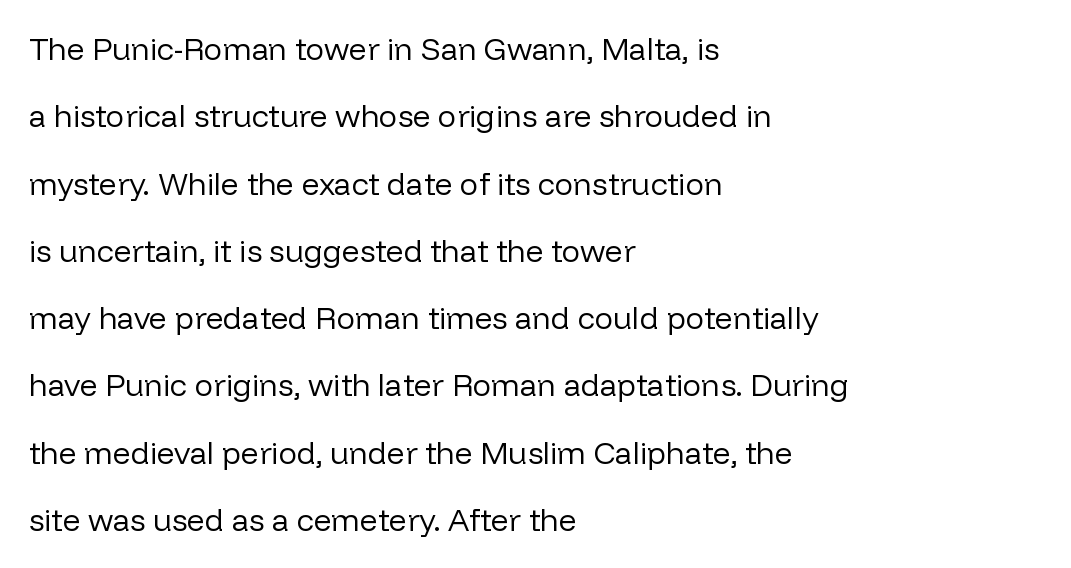
In terms of leading, this rendering errs on the spacious side. Nope, not italic — everything's standing straight. Weight: regular or lighter. The strip under each line holds only bare page. Varying glyph widths throughout — classic text-font behaviour. Check where the strokes stop: nothing finishes them off — pure sans.
